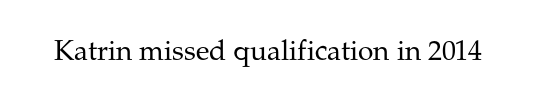
{"serif": "yes", "italic": "no", "bold": "no", "weight": "regular", "width": "normal", "stroke_contrast": "medium", "x_height": "medium", "monospaced": "no", "underline": "no", "letter_spacing": "normal", "letter_spacing_em": 0.0, "glyph_px": 28}
